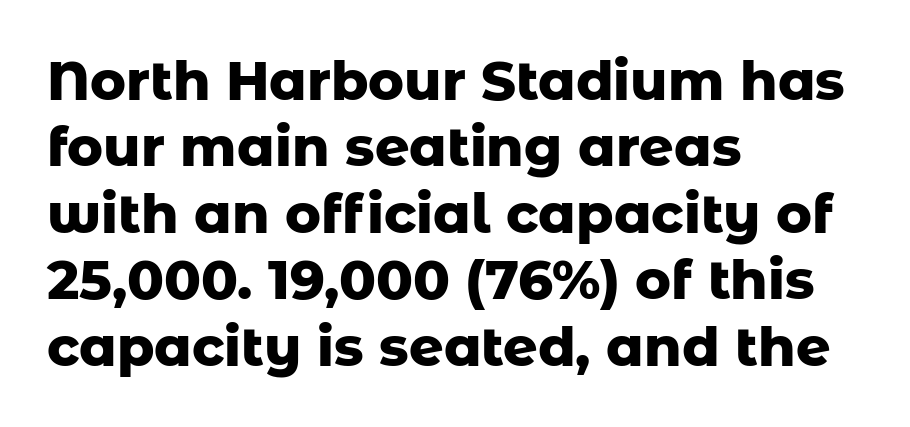
{"serif": "no", "italic": "no", "bold": "yes", "weight": "heavy", "width": "normal", "stroke_contrast": "low", "x_height": "medium", "monospaced": "no", "underline": "no", "align": "left", "line_spacing_ratio": 1.23, "letter_spacing": "normal", "letter_spacing_em": 0.0, "glyph_px": 54}
